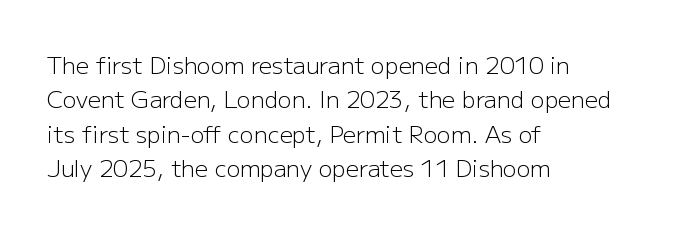
The image shows 23 px text type, upright; set left-aligned, normal line spacing (1.5x), normal letter spacing, not underlined.
